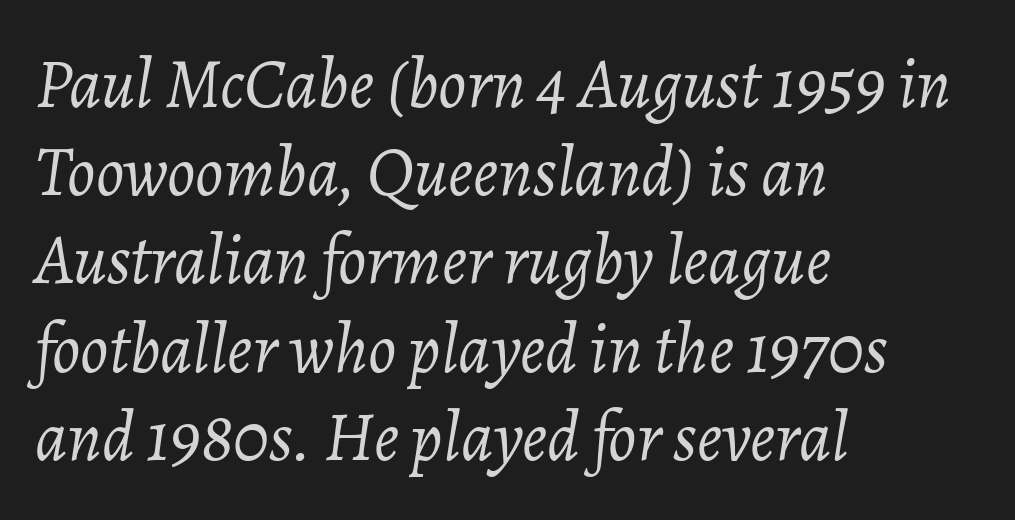
The image shows 70 px light type, italic (leaning right); set left-aligned, normal line spacing (1.26x), normal letter spacing, not underlined; low stroke contrast and a medium x-height.
